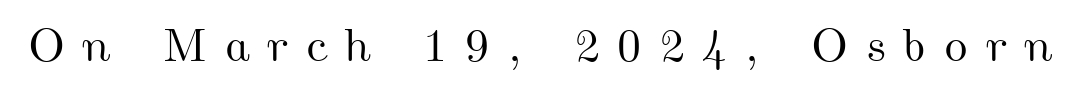
Q: Is the text underlined? A: No.
Q: Is the spacing between letters normal or unusually wide? A: Unusually wide.
Q: Width (condensed, normal, or wide)? A: Wide.
Q: Stroke contrast? A: Medium.
Q: x-height? A: Small.
Q: Monospaced? A: No.
